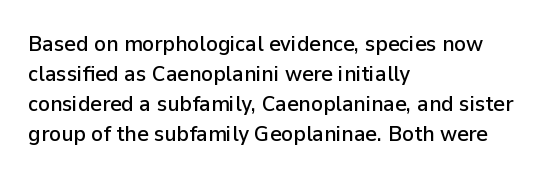
Q: Is the text italic (slanted)? A: No, it is upright.
Q: Is the text underlined? A: No.
Q: How is the paragraph aligned? A: Left-aligned.
Q: Is the spacing between letters normal or unusually wide? A: Normal.
Q: Is the spacing between lines tight, normal or loose? A: Normal.
